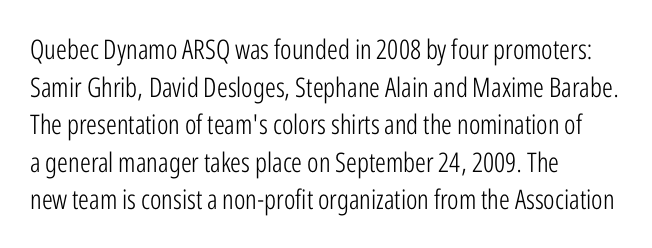
{"italic": "no", "bold": "no", "underline": "no", "align": "left", "line_spacing": "normal", "line_spacing_ratio": 1.39, "letter_spacing": "normal", "letter_spacing_em": 0.0, "glyph_px": 27}
